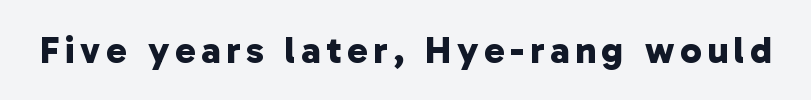
The passage shown is typeset with a sans-serif family. Underline: absent. Spacing verdict: proportional, widths tailored to each character. Stroke thickness is high; the sample reads as a true bold.
